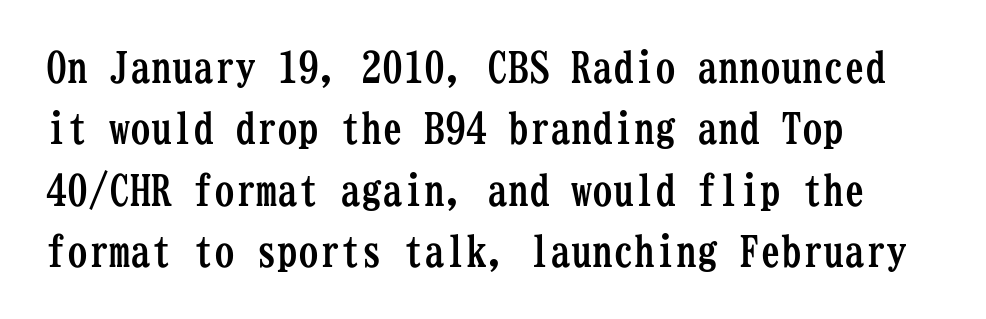
{"serif": "yes", "italic": "no", "bold": "yes", "weight": "semibold", "width": "condensed", "stroke_contrast": "low", "x_height": "medium", "monospaced": "yes", "underline": "no", "align": "left", "line_spacing": "normal", "line_spacing_ratio": 1.46, "letter_spacing": "normal", "letter_spacing_em": 0.0, "glyph_px": 42}
